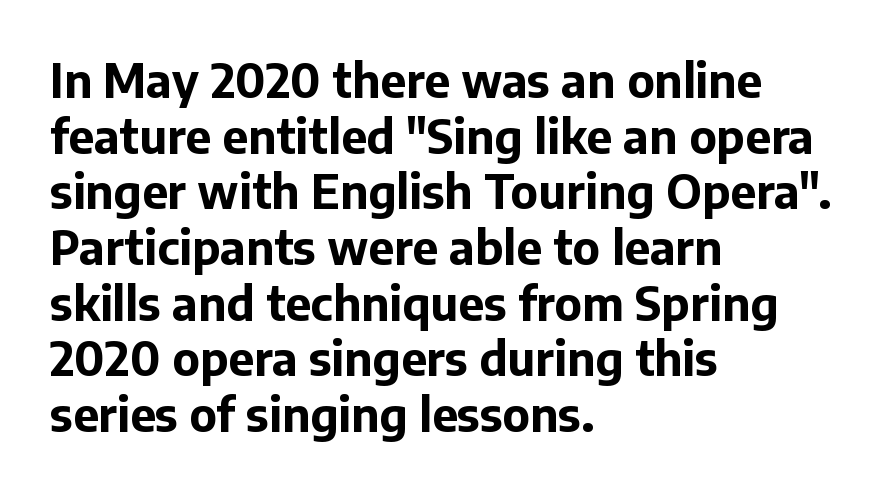
The image shows 46 px bold sans-serif type, upright; set left-aligned, line spacing 1.21x, normal letter spacing, not underlined; low stroke contrast and a medium x-height.
